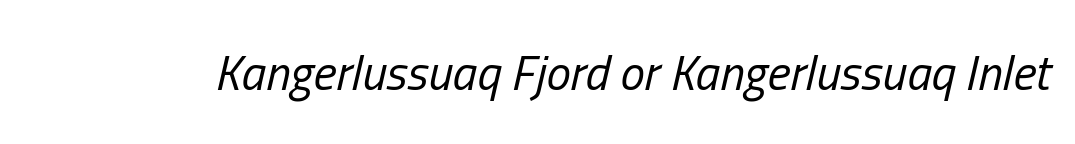
Q: Is the text bold? A: No.
Q: Is the text italic (slanted)? A: Yes, it leans right by about 13 degrees.
Q: Is the text underlined? A: No.
Q: Is the spacing between letters normal or unusually wide? A: Normal.
Q: Width (condensed, normal, or wide)? A: Condensed.
Q: Stroke contrast? A: Low.
Q: x-height? A: Medium.
Q: Monospaced? A: No.
